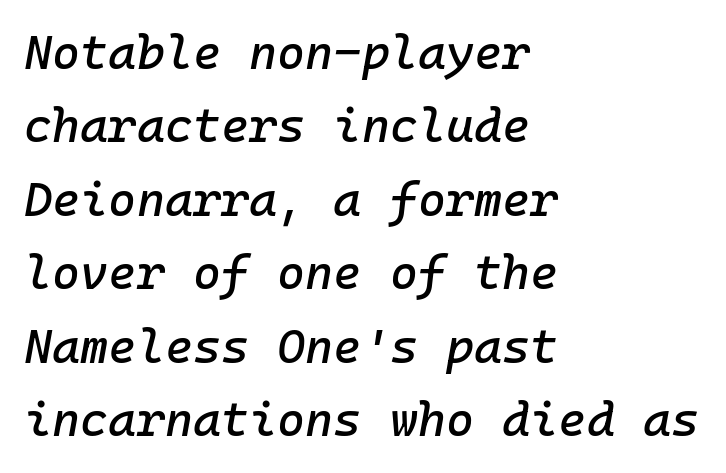
{"italic": "yes", "lean": "right", "slant_degrees": 10, "width": "normal", "stroke_contrast": "low", "x_height": "medium", "underline": "no", "align": "left", "line_spacing": "normal", "line_spacing_ratio": 1.53, "letter_spacing": "normal", "letter_spacing_em": 0.0, "glyph_px": 48}
